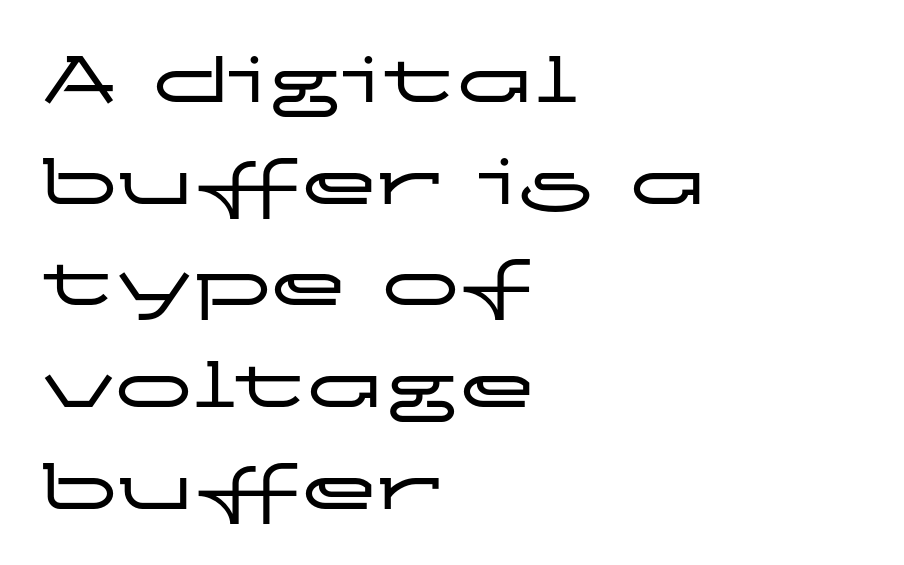
The image shows 77 px wide sans-serif type, upright; set left-aligned, normal line spacing (1.32x), normal letter spacing, not underlined; low stroke contrast and a medium x-height.
